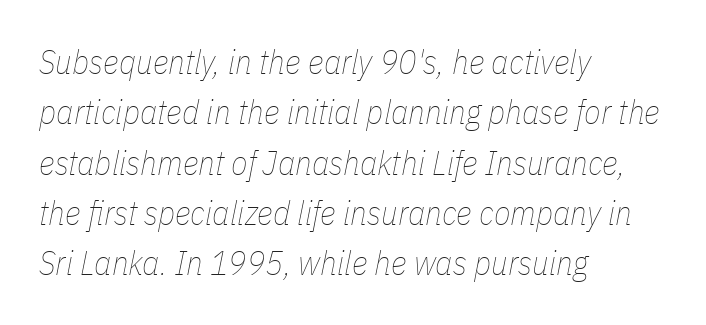
The image shows 34 px thin, condensed type, italic (leaning right); set left-aligned, normal line spacing (1.48x), normal letter spacing, not underlined; low stroke contrast and a medium x-height.
